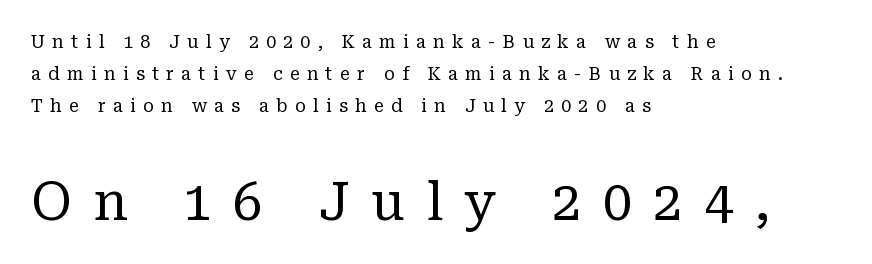
The image shows 53 px regular-weight serif type, upright; set left-aligned, line spacing 1.78x, unusually wide letter spacing (+0.4 em), not underlined; the second (bottom) block is 2.94x larger; low stroke contrast and a medium x-height.
